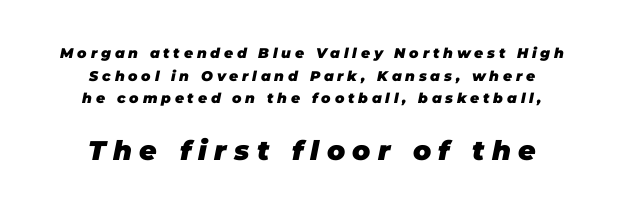
The image shows 27 px bold type, italic (leaning right); set centered, normal line spacing (1.61x), unusually wide letter spacing (+0.27 em), not underlined; the second (bottom) block is 1.93x larger.
